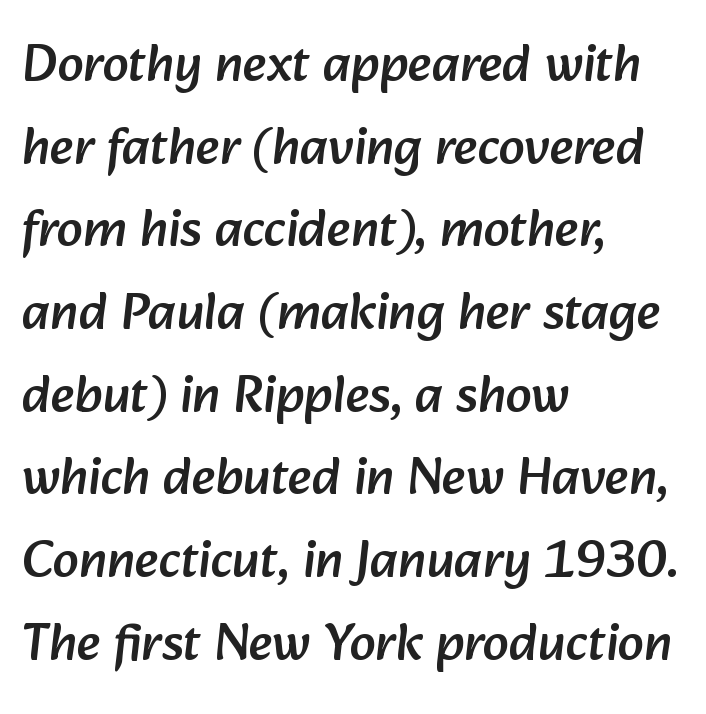
Q: Is the typeface a serif or a sans-serif typeface? A: Sans-serif.
Q: Is the text underlined? A: No.
Q: How is the paragraph aligned? A: Left-aligned.
Q: Is the spacing between letters normal or unusually wide? A: Normal.
Q: Is the spacing between lines tight, normal or loose? A: Normal.
Q: Width (condensed, normal, or wide)? A: Normal.
Q: Stroke contrast? A: Low.
Q: x-height? A: Medium.
Q: Monospaced? A: No.
